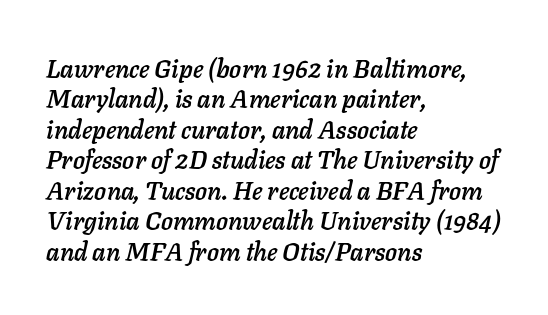
Q: Is the text italic (slanted)? A: Yes, it leans right by about 11 degrees.
Q: Is the text underlined? A: No.
Q: How is the paragraph aligned? A: Left-aligned.
Q: Is the spacing between letters normal or unusually wide? A: Normal.
